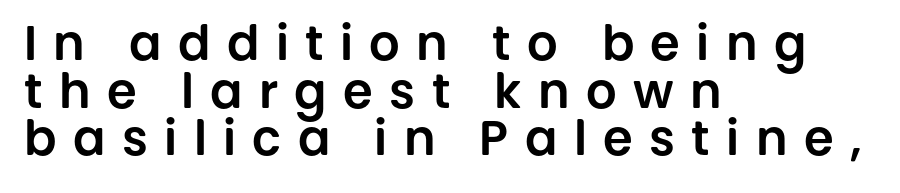
Q: Is the text italic (slanted)? A: No, it is upright.
Q: Is the typeface a serif or a sans-serif typeface? A: Sans-serif.
Q: Is the text underlined? A: No.
Q: How is the paragraph aligned? A: Left-aligned.
Q: Is the spacing between letters normal or unusually wide? A: Unusually wide.
Q: Is the spacing between lines tight, normal or loose? A: Tight.
Q: Width (condensed, normal, or wide)? A: Normal.
Q: Stroke contrast? A: Low.
Q: x-height? A: Large.
Q: Monospaced? A: No.
